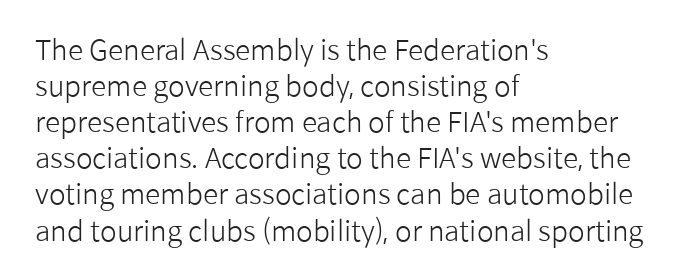
Q: Is the text bold? A: No.
Q: Is the text italic (slanted)? A: No, it is upright.
Q: Is the typeface a serif or a sans-serif typeface? A: Sans-serif.
Q: Is the text underlined? A: No.
Q: How is the paragraph aligned? A: Left-aligned.
Q: Is the spacing between letters normal or unusually wide? A: Normal.
Q: Is the spacing between lines tight, normal or loose? A: Normal.
Q: Width (condensed, normal, or wide)? A: Normal.
Q: Stroke contrast? A: Low.
Q: x-height? A: Medium.
Q: Monospaced? A: No.
